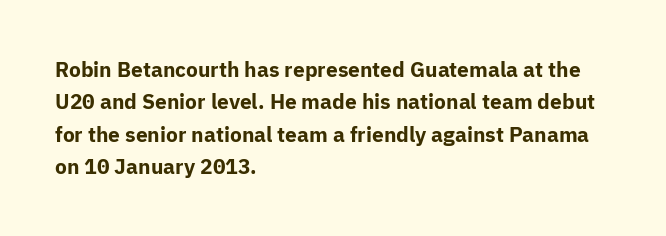
The image shows 21 px bold type, upright; set left-aligned, normal line spacing (1.54x), normal letter spacing, not underlined.
